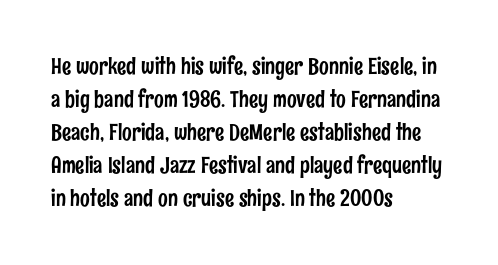
{"italic": "no", "underline": "no", "align": "left", "line_spacing": "normal", "line_spacing_ratio": 1.43, "letter_spacing": "normal", "letter_spacing_em": 0.0, "glyph_px": 23}
